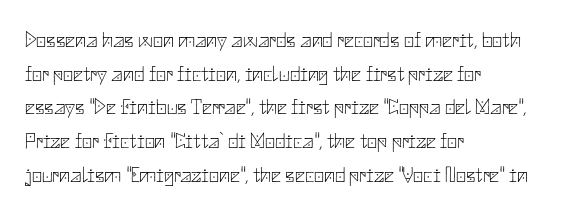
The image shows 22 px text type, upright; set left-aligned, normal line spacing (1.53x), normal letter spacing, not underlined.
